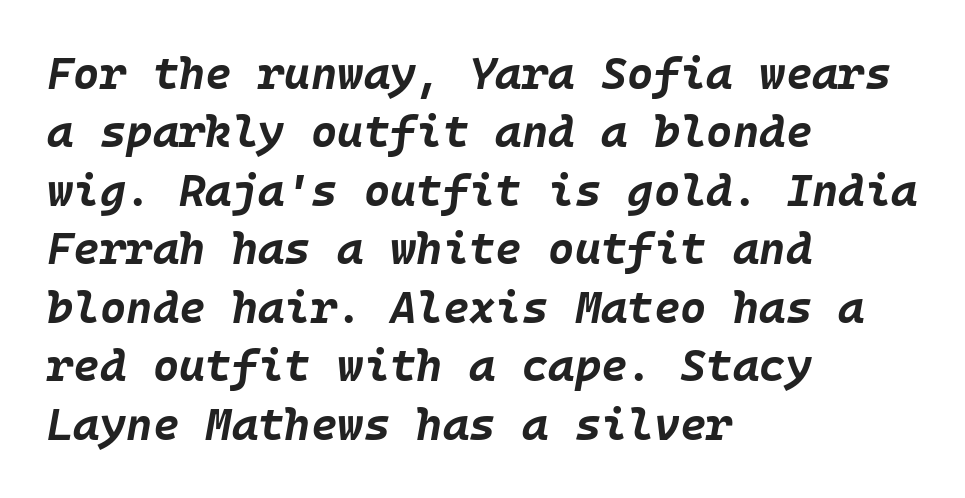
The image shows 45 px bold type, italic (leaning right); set left-aligned, normal line spacing (1.3x), normal letter spacing, not underlined; low stroke contrast and a large x-height.
